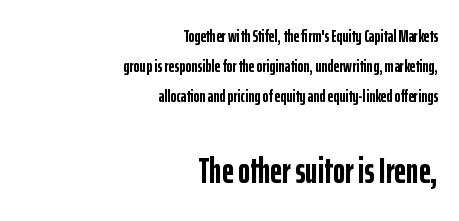
The face used here is proportionally spaced, like ordinary book or web type. This rendering employs a face without finishing strokes, i.e., a sans-serif. The space between consecutive lines is moderate. Notice how the stems are strictly vertical — no italics here.
